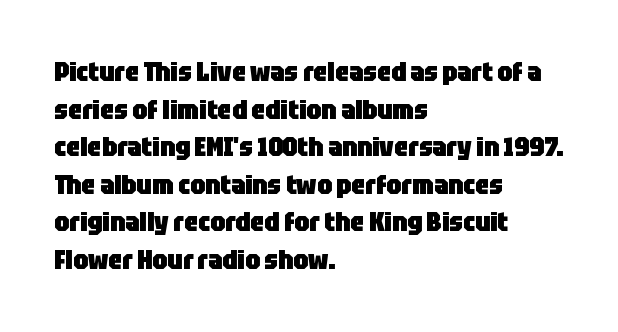
Its strokes are broad and dark, the hallmark of bold type. The letterforms sit shoulder to shoulder at normal distance. Horizontal alignment here is leftward, the default for most running prose. Each new line begins a customary step beneath the previous one. Has an underline been added? It has not. Characters remain perfectly vertical along every line.
